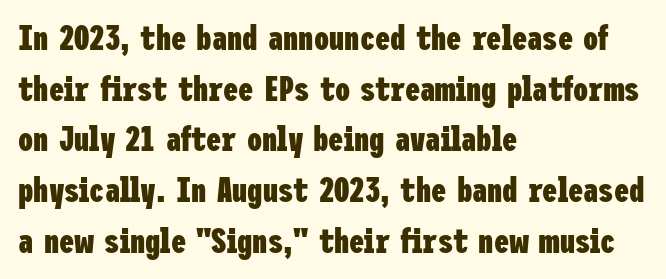
{"serif": "no", "italic": "no", "bold": "yes", "weight": "heavy", "width": "condensed", "stroke_contrast": "low", "x_height": "medium", "underline": "no", "align": "left", "line_spacing": "normal", "line_spacing_ratio": 1.49, "letter_spacing": "normal", "letter_spacing_em": 0.0, "glyph_px": 34}
